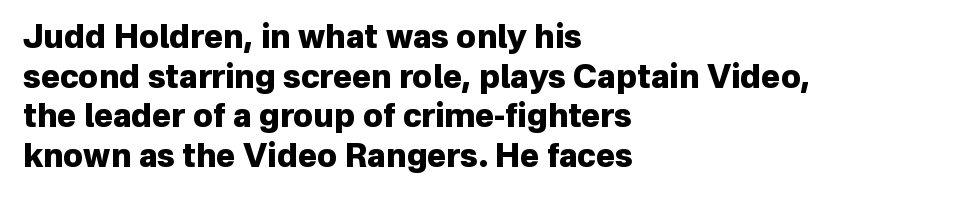
{"serif": "no", "italic": "no", "bold": "yes", "weight": "heavy", "width": "normal", "stroke_contrast": "low", "x_height": "medium", "monospaced": "no", "underline": "no", "align": "left", "line_spacing_ratio": 1.24, "letter_spacing": "normal", "letter_spacing_em": 0.0, "glyph_px": 32}
